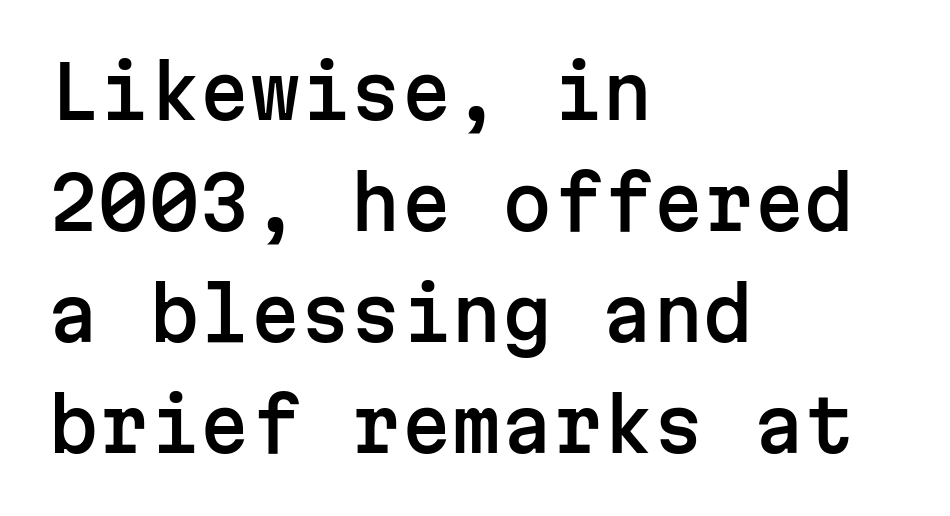
{"serif": "no", "italic": "no", "width": "normal", "stroke_contrast": "low", "x_height": "medium", "monospaced": "yes", "underline": "no", "align": "left", "line_spacing": "normal", "line_spacing_ratio": 1.54, "letter_spacing": "normal", "letter_spacing_em": 0.0, "glyph_px": 72}
